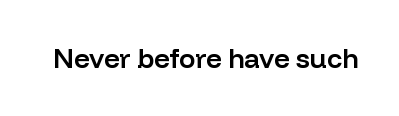
Q: Is the text bold? A: Semi-bold.
Q: Is the text italic (slanted)? A: No, it is upright.
Q: Is the text underlined? A: No.
Q: Is the spacing between letters normal or unusually wide? A: Normal.
